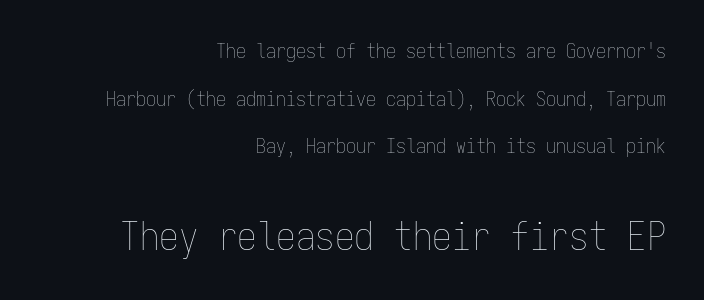
The image shows 39 px thin, condensed type, upright, monospaced; set right-aligned, loose line spacing (2.38x), normal letter spacing, not underlined; the second (bottom) block is 1.95x larger; low stroke contrast and a medium x-height.
